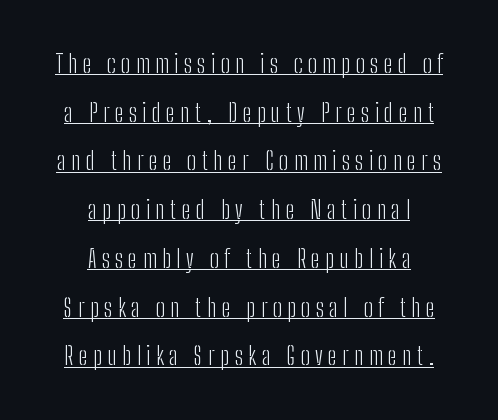
{"italic": "no", "bold": "no", "underline": "yes", "align": "center", "line_spacing": "loose", "line_spacing_ratio": 1.95, "letter_spacing": "wide", "letter_spacing_em": 0.22, "glyph_px": 25}
